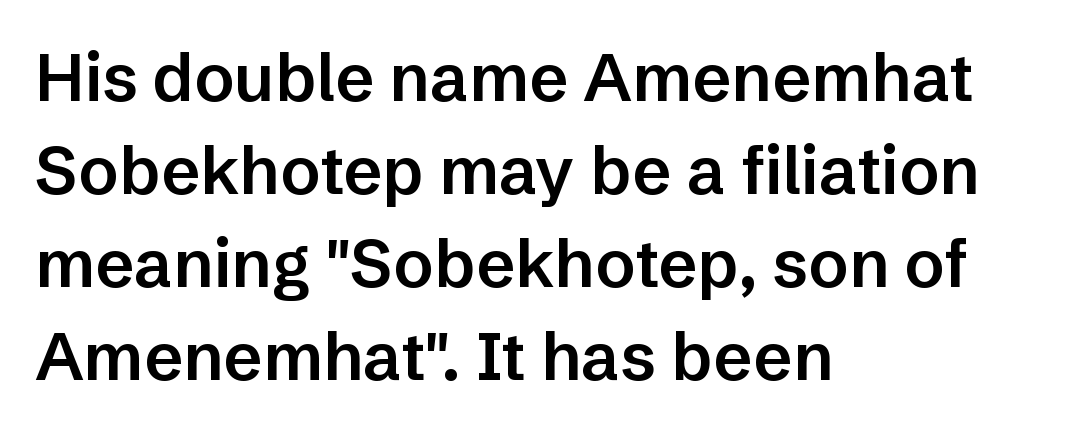
Q: Is the text bold? A: Semi-bold.
Q: Is the text italic (slanted)? A: No, it is upright.
Q: Is the typeface a serif or a sans-serif typeface? A: Sans-serif.
Q: Is the text underlined? A: No.
Q: How is the paragraph aligned? A: Left-aligned.
Q: Is the spacing between letters normal or unusually wide? A: Normal.
Q: Is the spacing between lines tight, normal or loose? A: Normal.
Q: Width (condensed, normal, or wide)? A: Normal.
Q: Stroke contrast? A: Low.
Q: x-height? A: Medium.
Q: Monospaced? A: No.
